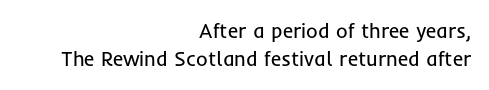
The passage shown has conventional tracking throughout. A student would call this right alignment; a typographer would say flush right, rag left. Every stem runs plumb, perpendicular to the baseline. A clean baseline with only descenders dipping below it.
